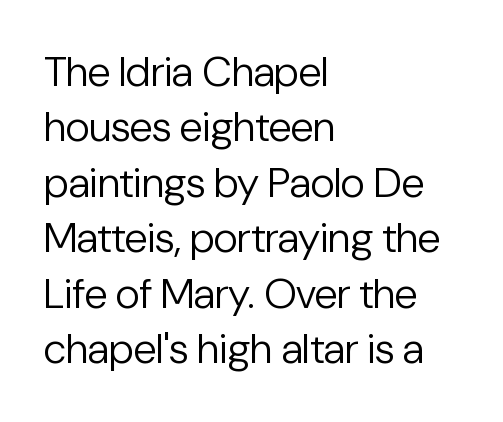
The image shows 42 px regular-weight sans-serif type, upright; set left-aligned, normal line spacing (1.32x), normal letter spacing, not underlined; low stroke contrast and a medium x-height.
